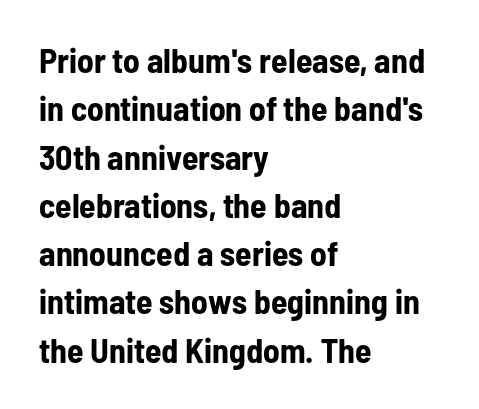
The image shows 34 px bold, condensed sans-serif type, upright; set left-aligned, normal line spacing (1.42x), normal letter spacing, not underlined; low stroke contrast and a medium x-height.
